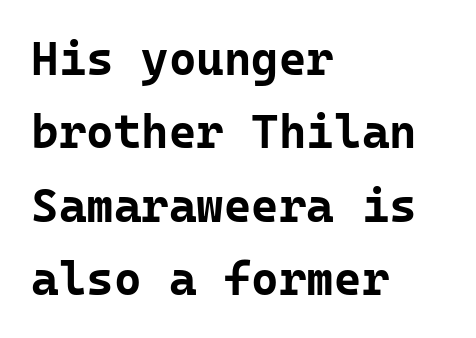
Q: Is the text bold? A: Yes.
Q: Is the text italic (slanted)? A: No, it is upright.
Q: Is the typeface a serif or a sans-serif typeface? A: Sans-serif.
Q: Is the text underlined? A: No.
Q: How is the paragraph aligned? A: Left-aligned.
Q: Is the spacing between letters normal or unusually wide? A: Normal.
Q: Is the spacing between lines tight, normal or loose? A: Normal.
Q: Width (condensed, normal, or wide)? A: Normal.
Q: Stroke contrast? A: Low.
Q: x-height? A: Medium.
Q: Monospaced? A: Yes.
